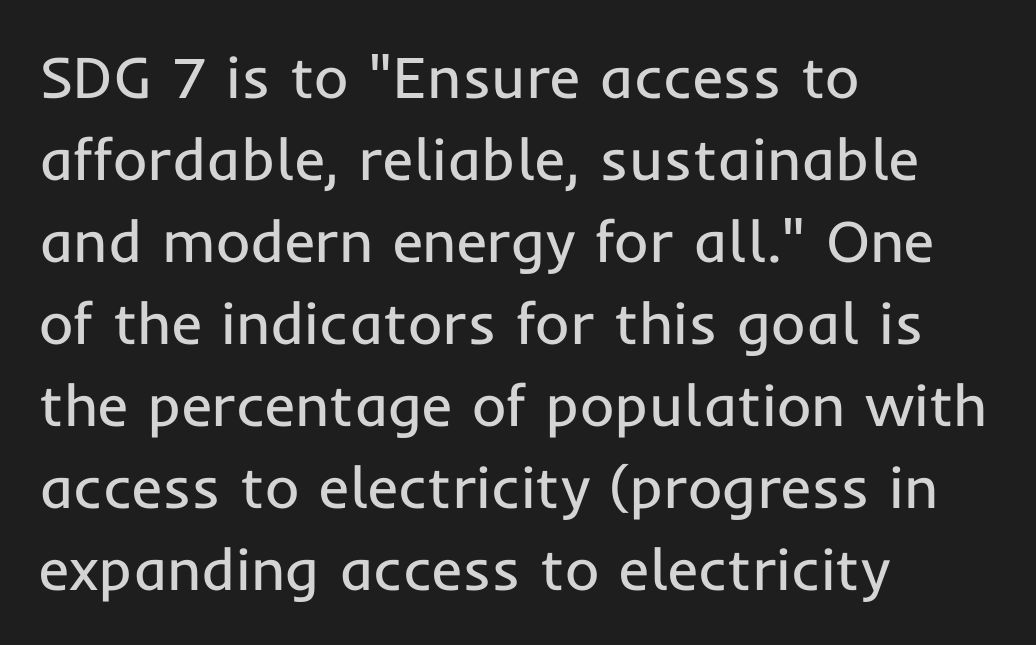
{"serif": "no", "italic": "no", "bold": "no", "weight": "regular", "width": "normal", "stroke_contrast": "low", "x_height": "medium", "monospaced": "no", "underline": "no", "align": "left", "line_spacing": "normal", "line_spacing_ratio": 1.39, "letter_spacing": "normal", "letter_spacing_em": 0.0, "glyph_px": 59}
